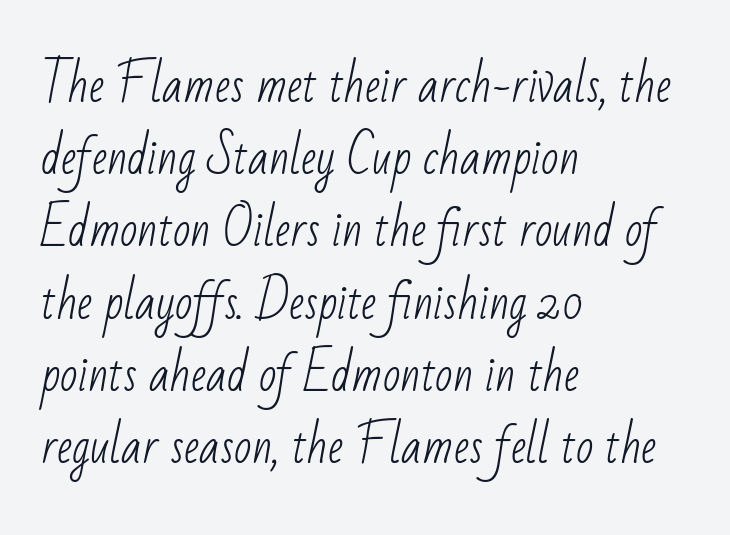
Q: Is the text bold? A: No.
Q: Is the typeface a serif or a sans-serif typeface? A: Sans-serif.
Q: Is the text underlined? A: No.
Q: How is the paragraph aligned? A: Left-aligned.
Q: Is the spacing between letters normal or unusually wide? A: Normal.
Q: Is the spacing between lines tight, normal or loose? A: Normal.
Q: Width (condensed, normal, or wide)? A: Condensed.
Q: Stroke contrast? A: Low.
Q: x-height? A: Small.
Q: Monospaced? A: No.
